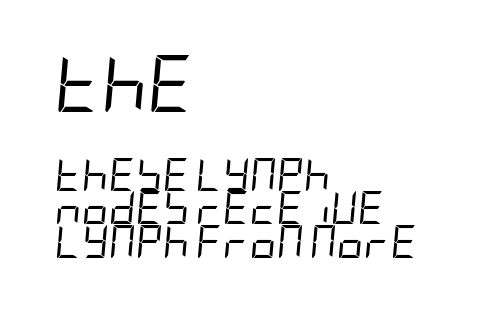
{"italic": "yes", "lean": "right", "slant_degrees": 5, "bold": "no", "weight": "regular", "width": "condensed", "stroke_contrast": "low", "x_height": "large", "underline": "no", "align": "left", "line_spacing": "tight", "line_spacing_ratio": 1.01, "letter_spacing": "normal", "letter_spacing_em": 0.0, "larger_block": "first", "size_ratio": 1.73, "glyph_px": 57}
